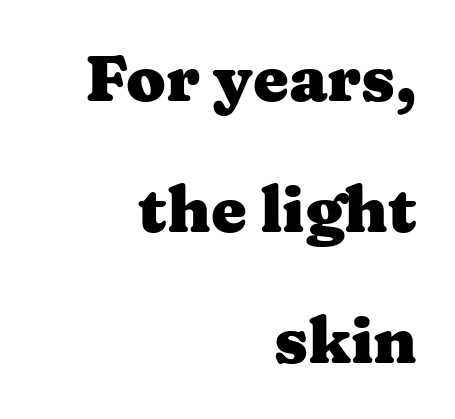
{"serif": "yes", "italic": "no", "bold": "yes", "weight": "heavy", "width": "wide", "stroke_contrast": "medium", "x_height": "medium", "monospaced": "no", "underline": "no", "align": "right", "line_spacing": "loose", "line_spacing_ratio": 2.05, "letter_spacing": "normal", "letter_spacing_em": 0.0, "glyph_px": 64}
